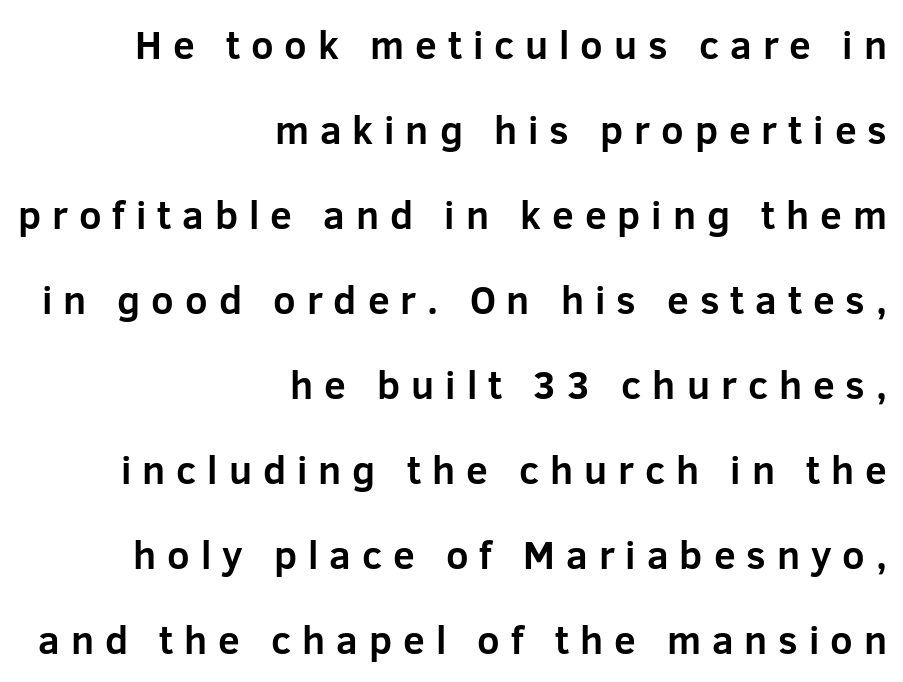
Q: Is the text bold? A: Yes.
Q: Is the text italic (slanted)? A: No, it is upright.
Q: Is the typeface a serif or a sans-serif typeface? A: Sans-serif.
Q: Is the text underlined? A: No.
Q: How is the paragraph aligned? A: Right-aligned.
Q: Is the spacing between letters normal or unusually wide? A: Unusually wide.
Q: Is the spacing between lines tight, normal or loose? A: Loose.
Q: Width (condensed, normal, or wide)? A: Normal.
Q: Stroke contrast? A: Low.
Q: x-height? A: Medium.
Q: Monospaced? A: No.
